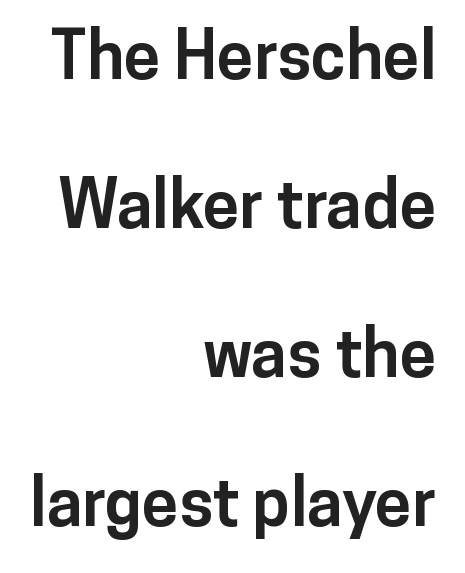
{"serif": "no", "italic": "no", "bold": "yes", "weight": "bold", "width": "normal", "stroke_contrast": "low", "x_height": "medium", "monospaced": "no", "underline": "no", "align": "right", "line_spacing": "loose", "line_spacing_ratio": 2.26, "letter_spacing": "normal", "letter_spacing_em": 0.0, "glyph_px": 66}
